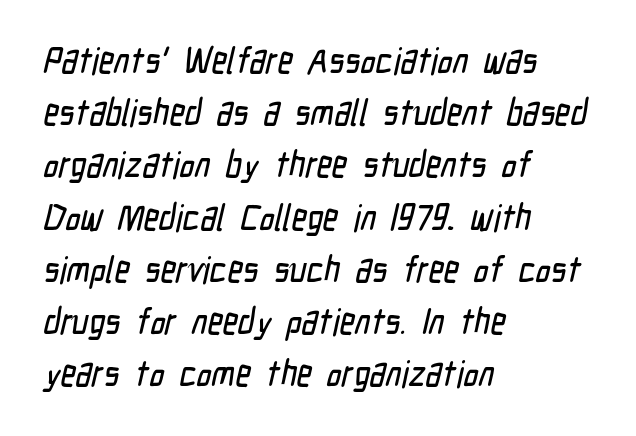
Q: Is the typeface a serif or a sans-serif typeface? A: Sans-serif.
Q: Is the text underlined? A: No.
Q: How is the paragraph aligned? A: Left-aligned.
Q: Is the spacing between letters normal or unusually wide? A: Normal.
Q: Is the spacing between lines tight, normal or loose? A: Normal.
Q: Width (condensed, normal, or wide)? A: Condensed.
Q: Stroke contrast? A: Low.
Q: x-height? A: Medium.
Q: Monospaced? A: No.
